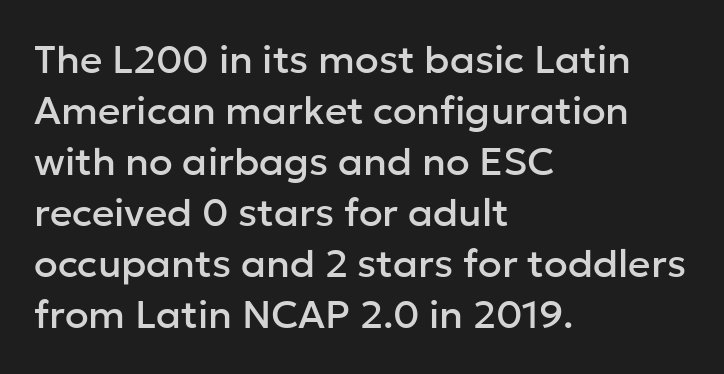
Q: Is the text italic (slanted)? A: No, it is upright.
Q: Is the typeface a serif or a sans-serif typeface? A: Sans-serif.
Q: Is the text underlined? A: No.
Q: How is the paragraph aligned? A: Left-aligned.
Q: Is the spacing between letters normal or unusually wide? A: Normal.
Q: Is the spacing between lines tight, normal or loose? A: Normal.
Q: Width (condensed, normal, or wide)? A: Normal.
Q: Stroke contrast? A: Low.
Q: x-height? A: Medium.
Q: Monospaced? A: No.
